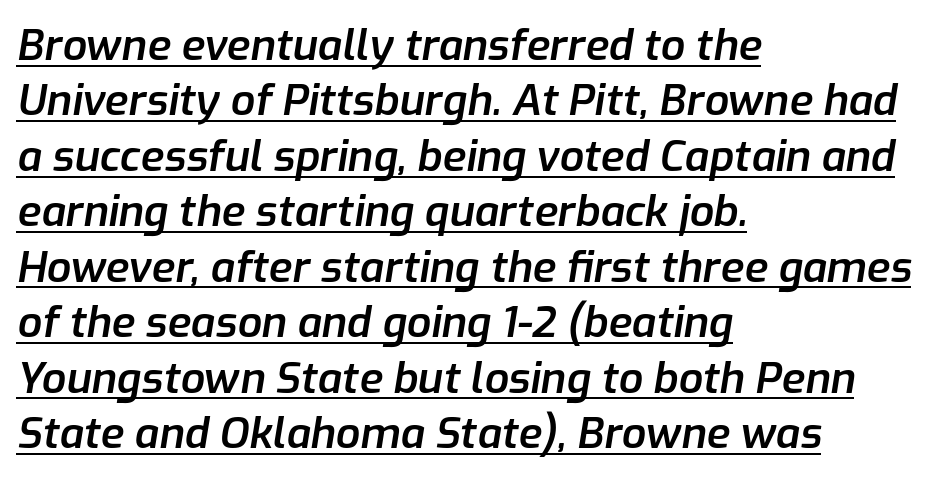
Each line starts at the same left margin while the right side varies. Spacing between characters is what you'd get straight out of the box. Does the leading feel generous? No, just average. Bold? Not quite — semibold, heavier than regular but stopping short. Rendered with sloped, italic letterforms. This rendering features underlined lettering.
